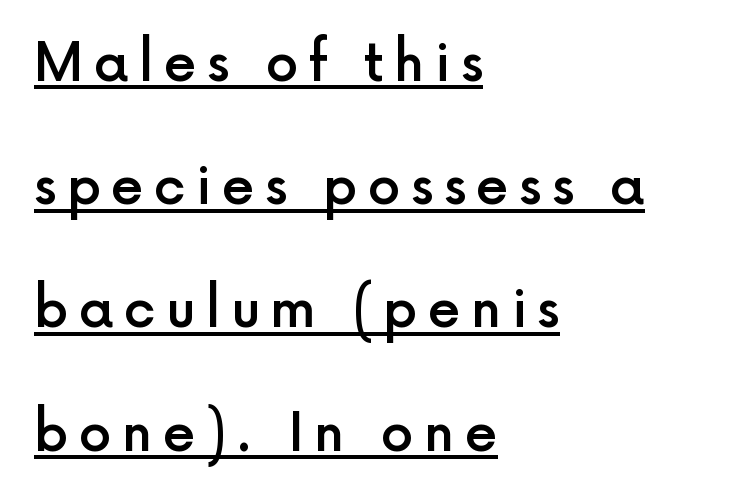
Q: Is the text bold? A: Semi-bold.
Q: Is the text italic (slanted)? A: No, it is upright.
Q: Is the typeface a serif or a sans-serif typeface? A: Sans-serif.
Q: Is the text underlined? A: Yes.
Q: How is the paragraph aligned? A: Left-aligned.
Q: Is the spacing between letters normal or unusually wide? A: Unusually wide.
Q: Is the spacing between lines tight, normal or loose? A: Loose.
Q: Width (condensed, normal, or wide)? A: Normal.
Q: x-height? A: Medium.
Q: Monospaced? A: No.
